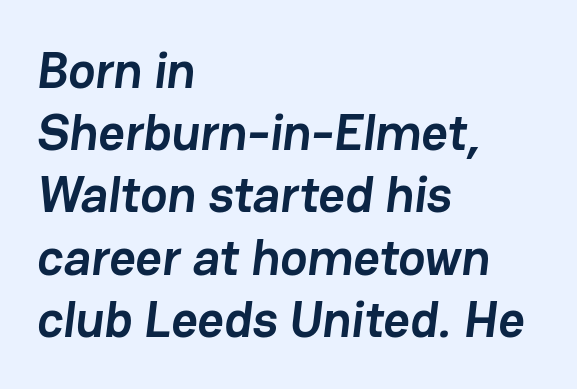
Q: Is the text bold? A: Yes.
Q: Is the typeface a serif or a sans-serif typeface? A: Sans-serif.
Q: Is the text underlined? A: No.
Q: How is the paragraph aligned? A: Left-aligned.
Q: Is the spacing between letters normal or unusually wide? A: Normal.
Q: Width (condensed, normal, or wide)? A: Normal.
Q: Stroke contrast? A: Low.
Q: x-height? A: Medium.
Q: Monospaced? A: No.
